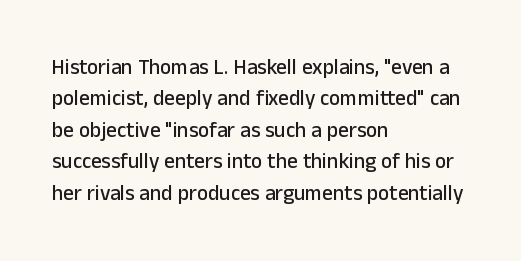
The image shows 21 px text type, upright; set left-aligned, normal line spacing (1.5x), normal letter spacing, not underlined.
